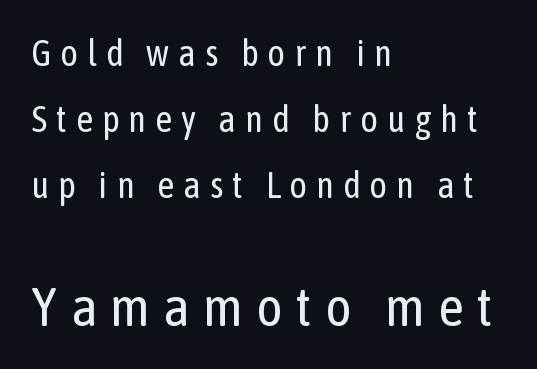
{"serif": "no", "italic": "no", "bold": "no", "weight": "regular", "width": "condensed", "stroke_contrast": "low", "x_height": "medium", "monospaced": "no", "underline": "no", "align": "left", "line_spacing_ratio": 1.79, "letter_spacing": "wide", "letter_spacing_em": 0.24, "larger_block": "second", "size_ratio": 1.49, "glyph_px": 55}
